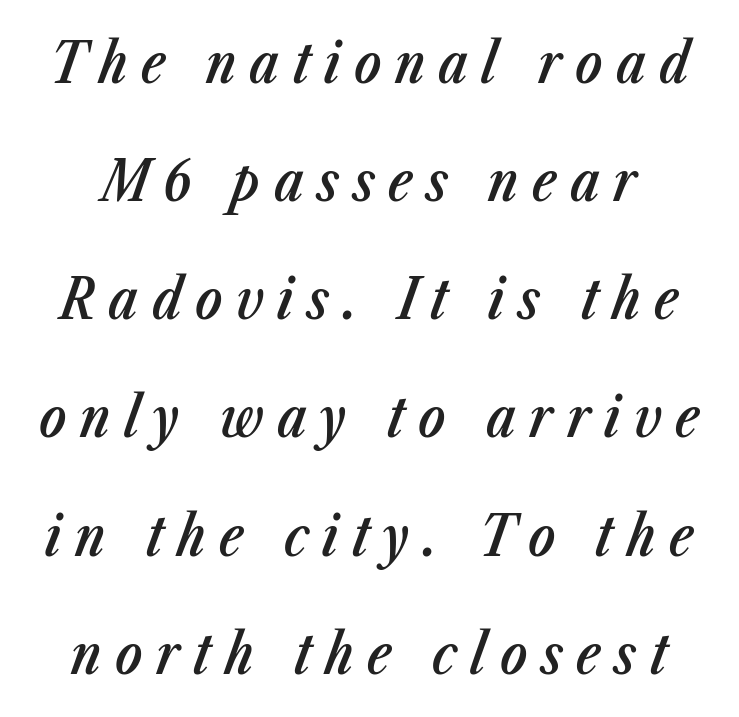
The image shows 56 px semibold, condensed type, italic (leaning right); set loose line spacing (2.11x), unusually wide letter spacing (+0.24 em), not underlined; low stroke contrast and a medium x-height.
